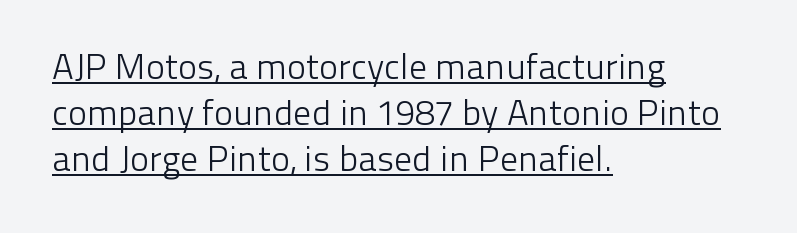
{"serif": "no", "italic": "no", "bold": "no", "weight": "light", "width": "normal", "stroke_contrast": "low", "x_height": "medium", "monospaced": "no", "underline": "yes", "align": "left", "line_spacing": "normal", "line_spacing_ratio": 1.28, "letter_spacing": "normal", "letter_spacing_em": 0.0, "glyph_px": 36}
